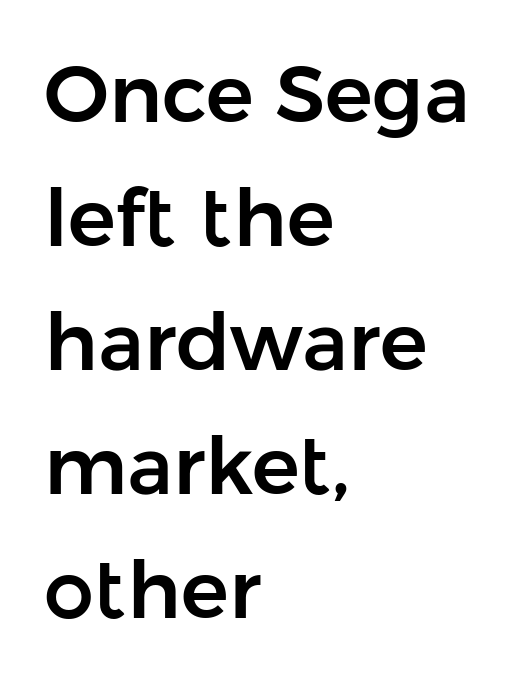
The foot of each line stays bare and open. Letter spacing: default. Letterform terminals end flat and unadorned throughout the passage. The lettering holds an erect, upright posture throughout. Is there much room between lines? A standard amount, neither cramped nor airy. The paragraph has a hard left edge and a soft right edge.
